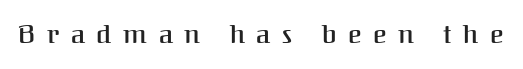
Q: Is the text bold? A: Semi-bold.
Q: Is the text italic (slanted)? A: No, it is upright.
Q: Is the text underlined? A: No.
Q: Is the spacing between letters normal or unusually wide? A: Unusually wide.
